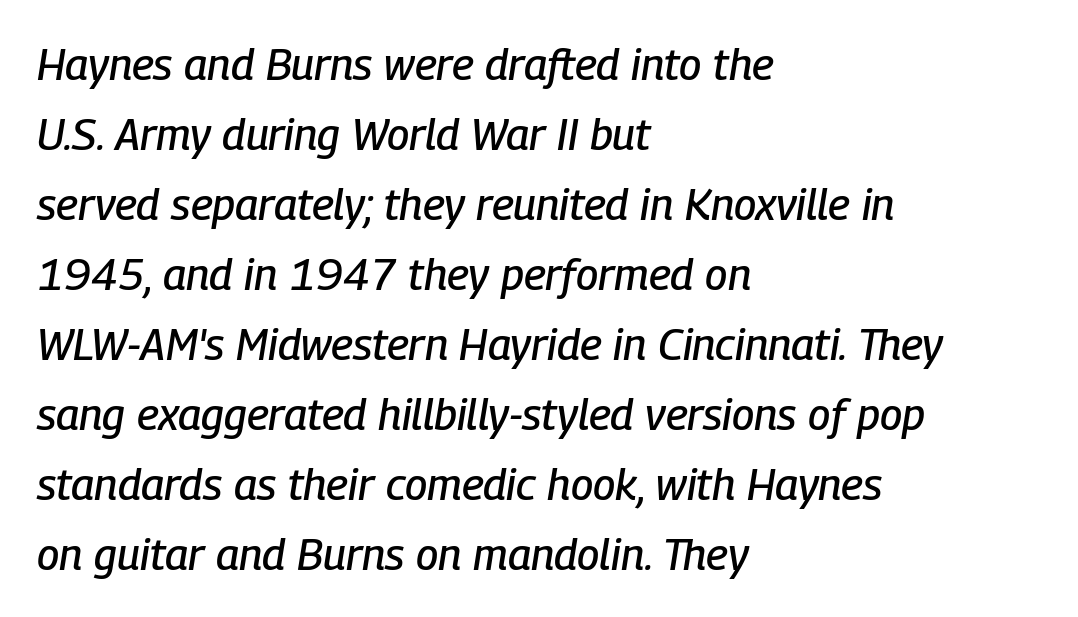
{"italic": "yes", "lean": "right", "slant_degrees": 9, "width": "condensed", "stroke_contrast": "low", "x_height": "medium", "monospaced": "no", "underline": "no", "align": "left", "line_spacing": "normal", "line_spacing_ratio": 1.59, "letter_spacing": "normal", "letter_spacing_em": 0.0, "glyph_px": 44}
